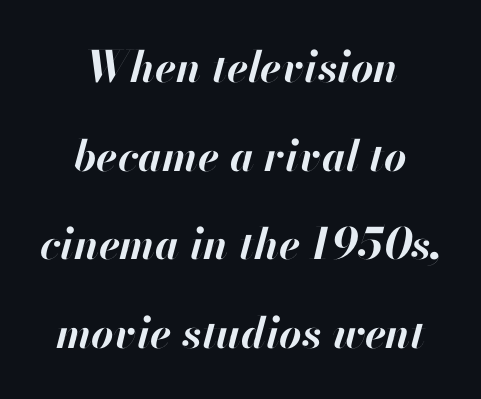
{"italic": "yes", "lean": "right", "slant_degrees": 13, "bold": "yes", "weight": "bold", "width": "normal", "stroke_contrast": "high", "x_height": "small", "monospaced": "no", "underline": "no", "align": "center", "line_spacing": "loose", "line_spacing_ratio": 2.06, "letter_spacing": "normal", "letter_spacing_em": 0.0, "glyph_px": 43}
